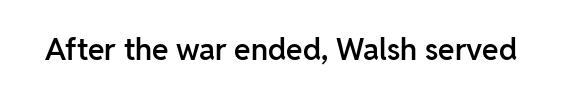
The image shows 30 px semibold sans-serif type, upright; set normal letter spacing, not underlined; low stroke contrast and a medium x-height.
